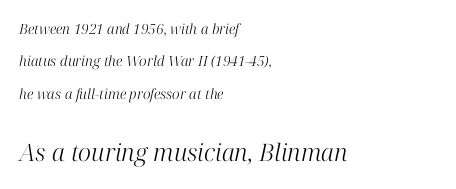
The image shows 24 px text type, italic (leaning right); set left-aligned, loose line spacing (2.31x), normal letter spacing, not underlined; the second (bottom) block is 1.71x larger.
